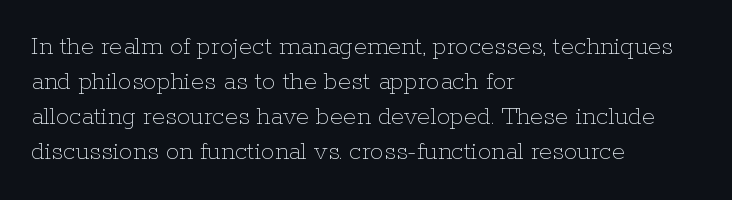
Q: Is the text bold? A: No.
Q: Is the text italic (slanted)? A: No, it is upright.
Q: Is the text underlined? A: No.
Q: How is the paragraph aligned? A: Left-aligned.
Q: Is the spacing between letters normal or unusually wide? A: Normal.
Q: Is the spacing between lines tight, normal or loose? A: Normal.
